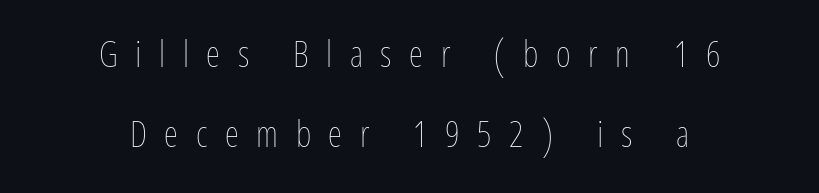
Q: Is the text bold? A: No.
Q: Is the text italic (slanted)? A: No, it is upright.
Q: Is the text underlined? A: No.
Q: How is the paragraph aligned? A: Centered.
Q: Is the spacing between letters normal or unusually wide? A: Unusually wide.
Q: Is the spacing between lines tight, normal or loose? A: Loose.
Q: Width (condensed, normal, or wide)? A: Condensed.
Q: Stroke contrast? A: Low.
Q: x-height? A: Medium.
Q: Monospaced? A: No.
